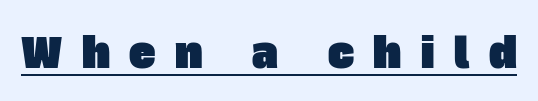
{"serif": "no", "width": "normal", "stroke_contrast": "low", "x_height": "large", "monospaced": "no", "underline": "yes", "letter_spacing": "wide", "letter_spacing_em": 0.49, "glyph_px": 40}
